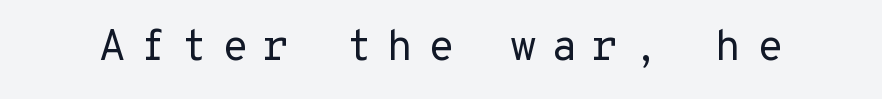
How are the letters spaced? Widely, with obvious added tracking. Each letter, wide or thin by design, is forced into the same width here. Caption: face not bold, strokes unweighted. Type without underlining. Observe the absence of serifs on each vertical stroke in this sample.
